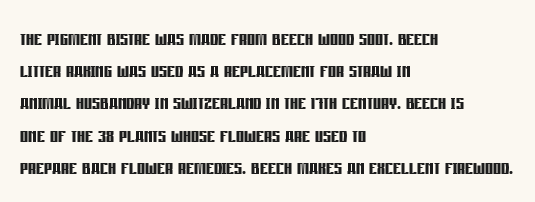
The lines sit at an ordinary, default distance from one another. Italic? Not at all — the glyphs are vertical. This rendering leaves character spacing at its baseline value. A student would call this left alignment; a typographer would say flush left, rag right.
